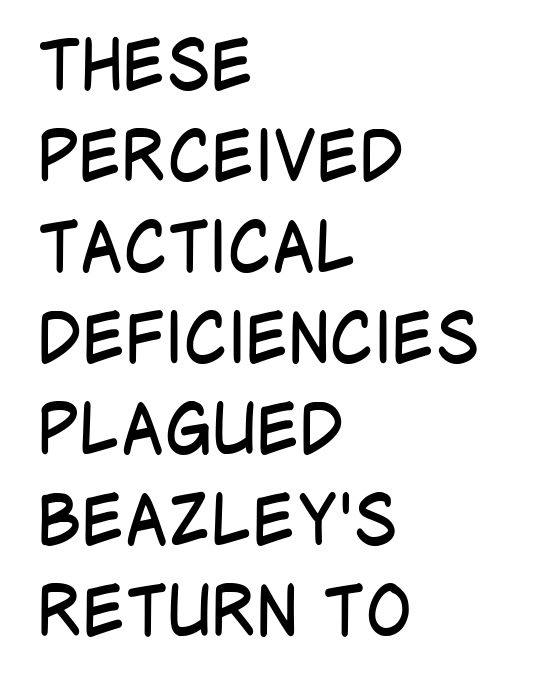
The image shows 69 px regular-weight, condensed sans-serif type, upright; set left-aligned, normal line spacing (1.32x), normal letter spacing, not underlined; low stroke contrast and a large x-height.
